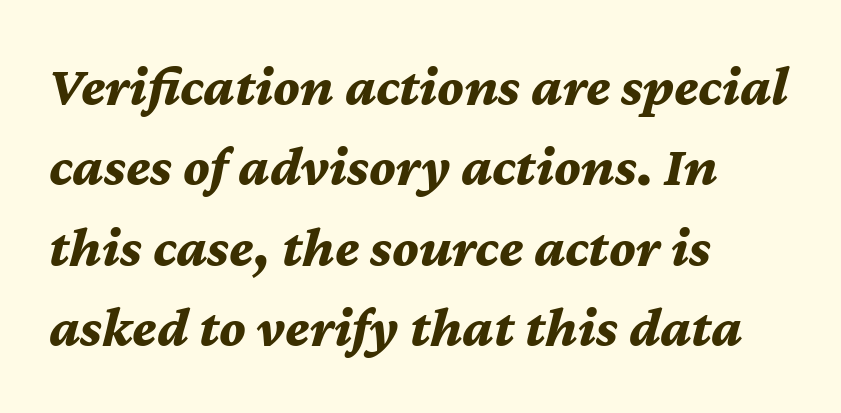
Stroke thickness is high; the sample reads as a true bold. The ragged edge is on the right, which tells us the setting is flush left. Words appear dense and cohesive because spacing is normal. The axis of the letterforms is tilted away from vertical. Successive baselines arrive at the customary interval. Honestly, there is no underline to notice here at all.
